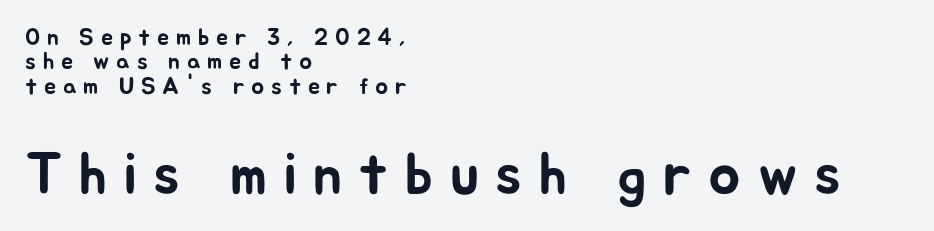
Q: Is the text italic (slanted)? A: No, it is upright.
Q: Is the typeface a serif or a sans-serif typeface? A: Sans-serif.
Q: Is the text underlined? A: No.
Q: How is the paragraph aligned? A: Left-aligned.
Q: Is the spacing between letters normal or unusually wide? A: Unusually wide.
Q: Is the spacing between lines tight, normal or loose? A: Tight.
Q: Which block of text is set in a larger size, the first (top) or the second (bottom)? A: The second (bottom) one.
Q: Width (condensed, normal, or wide)? A: Normal.
Q: Stroke contrast? A: Low.
Q: x-height? A: Medium.
Q: Monospaced? A: No.
